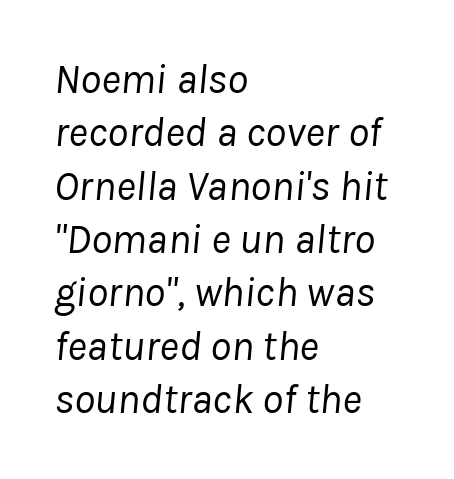
The image shows 42 px regular-weight type, italic (leaning right); set left-aligned, normal line spacing (1.27x), normal letter spacing, not underlined; low stroke contrast and a medium x-height.
